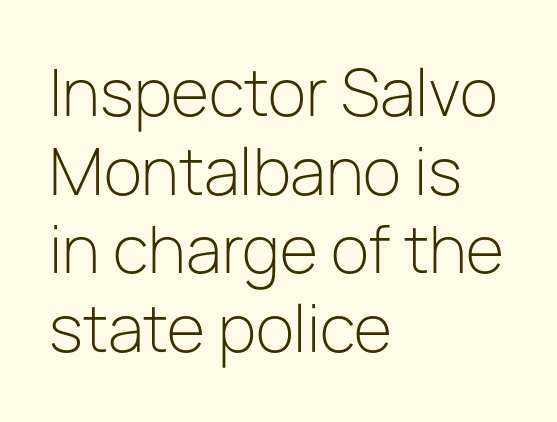
The image shows 63 px light sans-serif type, upright; set left-aligned, normal line spacing (1.25x), normal letter spacing, not underlined; low stroke contrast and a medium x-height.
